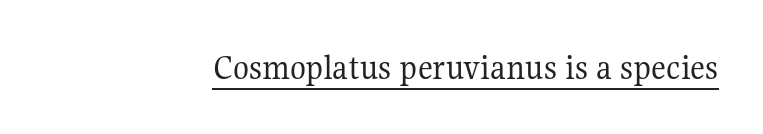
A typesetter would call this zero additional tracking. The typography opts for an upright posture over an oblique one. A serif font was chosen for this passage. Descenders here cross a horizontal rule under the line. Looks like regular typesetting: each glyph gets only the width it needs. Nothing heavy about these letters — not bold at all.
